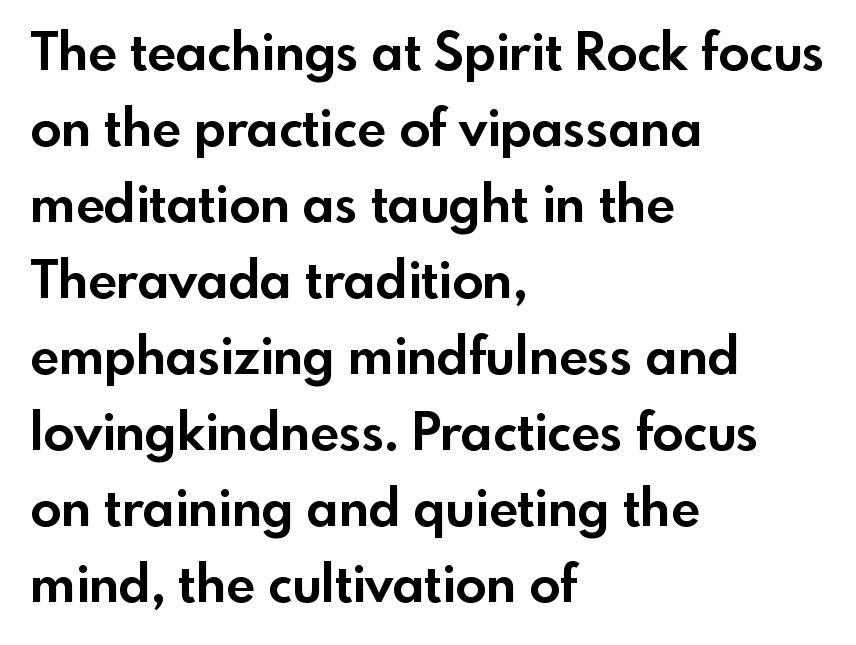
{"serif": "no", "italic": "no", "bold": "yes", "weight": "bold", "width": "normal", "x_height": "small", "monospaced": "no", "underline": "no", "align": "left", "line_spacing": "normal", "line_spacing_ratio": 1.49, "letter_spacing": "normal", "letter_spacing_em": 0.0, "glyph_px": 51}
